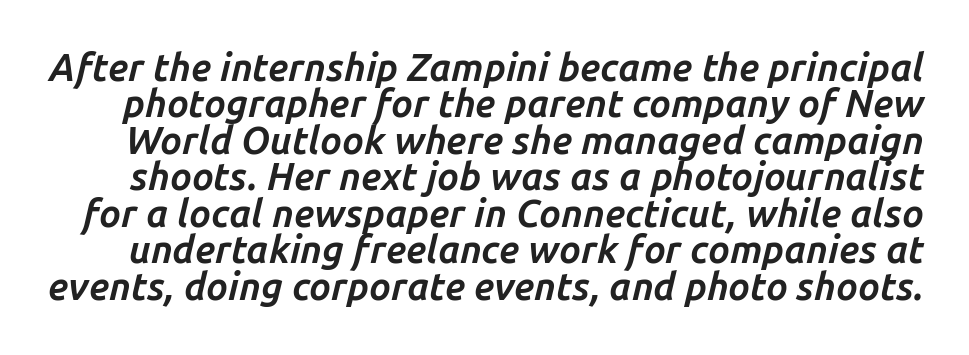
Chunky letters — that's bold for sure. Underlining? Definitely not there. The typography opts for an oblique posture over an upright one. Does extra space separate the letters? No, they use regular spacing. Leading is clearly below the norm, producing a dense column.
